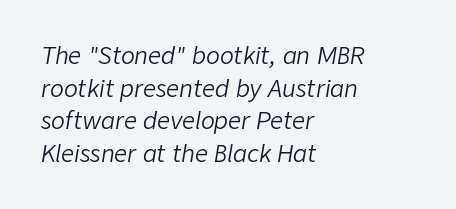
Q: Is the text bold? A: No.
Q: Is the text italic (slanted)? A: Yes, it leans right by about 9 degrees.
Q: Is the text underlined? A: No.
Q: How is the paragraph aligned? A: Left-aligned.
Q: Is the spacing between letters normal or unusually wide? A: Normal.
Q: Is the spacing between lines tight, normal or loose? A: Normal.
